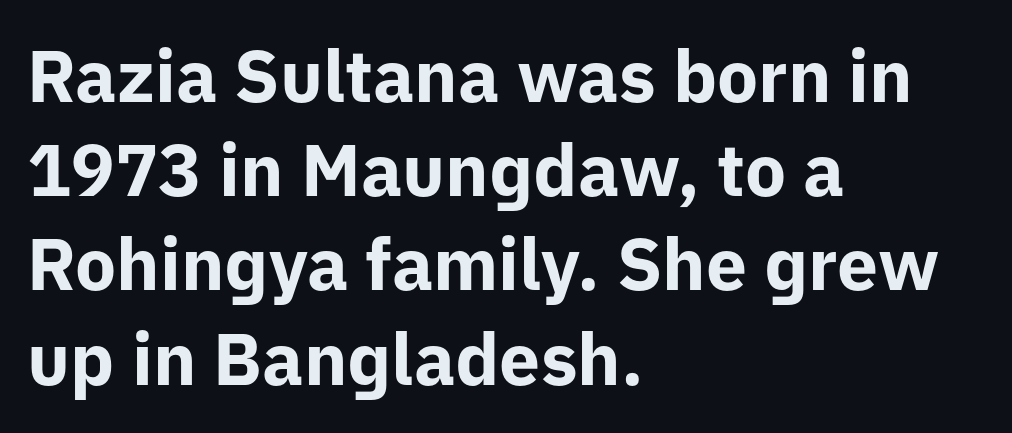
Q: Is the text bold? A: Yes.
Q: Is the text italic (slanted)? A: No, it is upright.
Q: Is the typeface a serif or a sans-serif typeface? A: Sans-serif.
Q: Is the text underlined? A: No.
Q: How is the paragraph aligned? A: Left-aligned.
Q: Is the spacing between letters normal or unusually wide? A: Normal.
Q: Is the spacing between lines tight, normal or loose? A: Normal.
Q: Width (condensed, normal, or wide)? A: Normal.
Q: Stroke contrast? A: Low.
Q: x-height? A: Medium.
Q: Monospaced? A: No.
